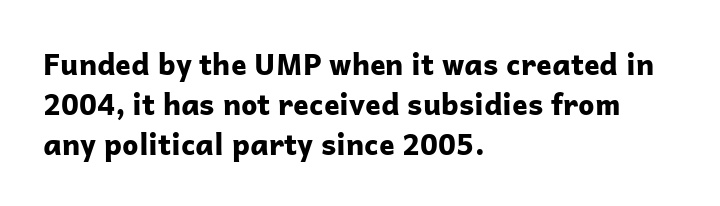
The strokes are fattened all the way to bold. The passage shown is typeset with a sans-serif family. A roman cut, with each character standing at attention. Spacing verdict: proportional, widths tailored to each character. Decoration check: the copy has no underline. What stands out about the letter spacing? Nothing — it is the standard amount.
